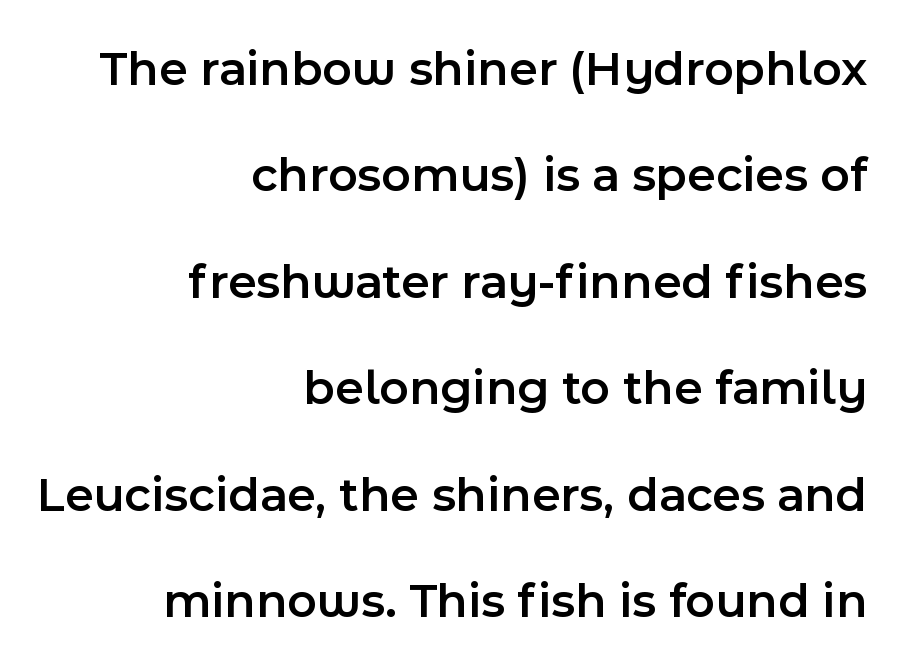
Observe the absence of serifs on each vertical stroke in this sample. All the whitespace from short lines collects on the left. Here the designer chose a conventional face with non-uniform glyph widths. Clear beneath every line of the passage.
